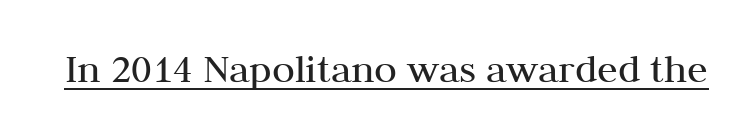
The image shows 42 px regular-weight serif type, upright; set normal letter spacing, underlined; medium stroke contrast and a medium x-height.
